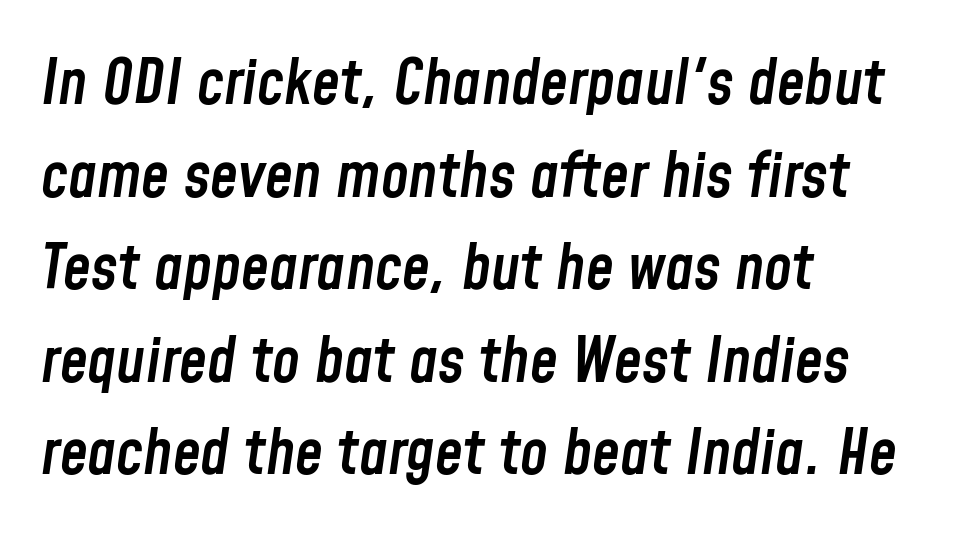
Notice how descenders clear the ascenders below comfortably — that's standard leading. Heft: intermediate — a semibold. The letters advance in unequal steps, a hallmark of proportional type. A classic flush-left, rag-right setting is used for this passage. The type is set solid horizontally, with unmodified tracking.
